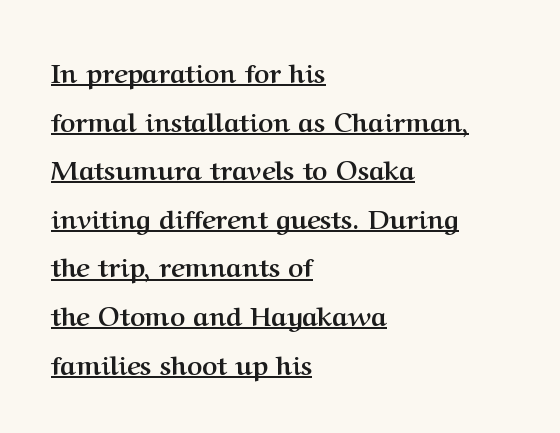
The image shows 26 px bold type, upright; set left-aligned, line spacing 1.87x, normal letter spacing, underlined.
